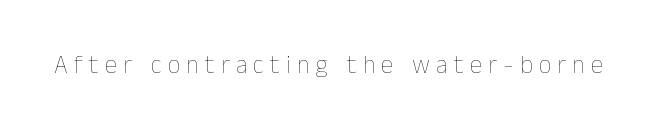
The image shows 25 px text type, upright; set unusually wide letter spacing (+0.24 em), not underlined.
